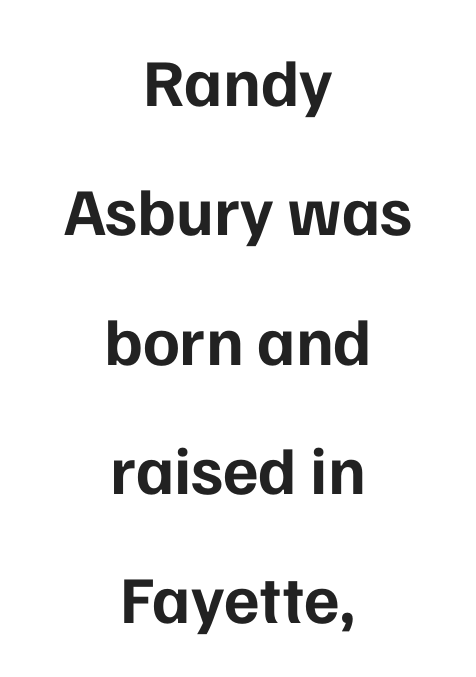
The image shows 67 px bold sans-serif type, upright; set centered, loose line spacing (1.93x), normal letter spacing, not underlined; low stroke contrast and a medium x-height.
